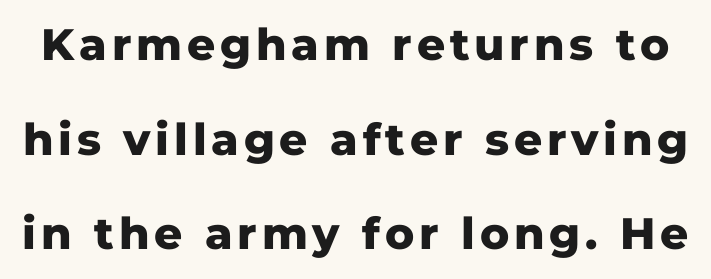
The image shows 44 px heavy sans-serif type, upright; set loose line spacing (2.15x), not underlined; low stroke contrast and a medium x-height.
